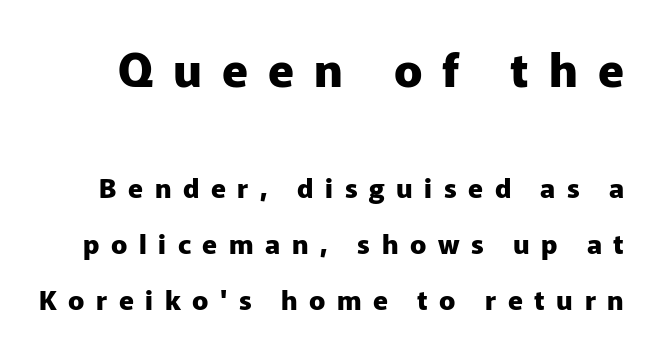
The image shows 47 px heavy sans-serif type, upright; set loose line spacing (2.06x), unusually wide letter spacing (+0.43 em), not underlined; the first (top) block is 1.74x larger; low stroke contrast and a medium x-height.
